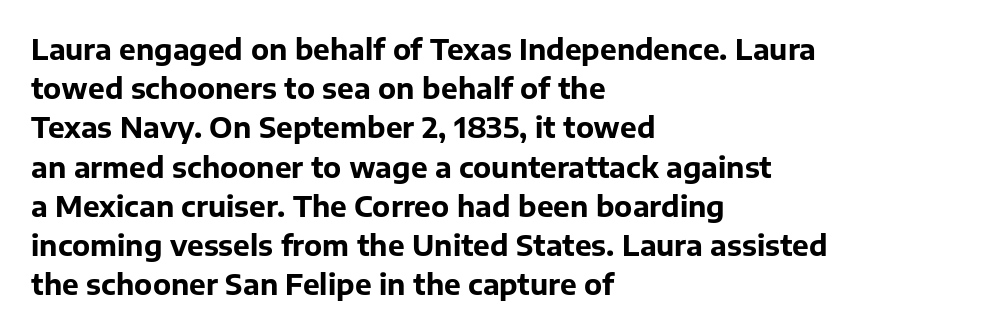
Q: Is the text bold? A: Yes.
Q: Is the text italic (slanted)? A: No, it is upright.
Q: Is the typeface a serif or a sans-serif typeface? A: Sans-serif.
Q: Is the text underlined? A: No.
Q: How is the paragraph aligned? A: Left-aligned.
Q: Is the spacing between letters normal or unusually wide? A: Normal.
Q: Is the spacing between lines tight, normal or loose? A: Normal.
Q: Width (condensed, normal, or wide)? A: Normal.
Q: Stroke contrast? A: Low.
Q: x-height? A: Medium.
Q: Monospaced? A: No.
